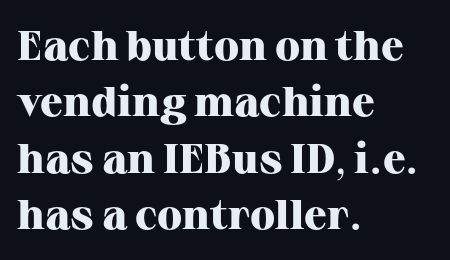
The passage shown is typed in a proportional face where columns would drift. Words appear dense and cohesive because spacing is normal. The text block is weighted toward the left margin, trailing off unevenly rightward. The strip under each line holds only bare page. This block has exactly the height ordinary leading produces. This is serif lettering, the kind often seen in printed books.
